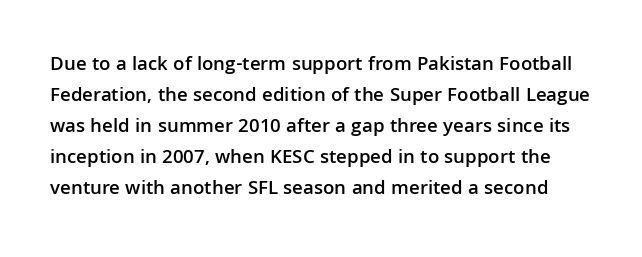
The image shows 20 px text type, upright; set normal line spacing (1.55x), normal letter spacing, not underlined.
